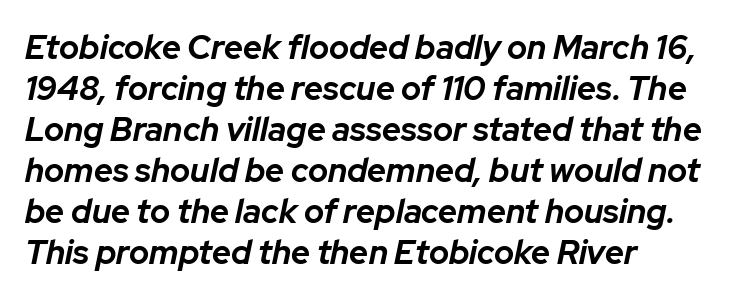
Alignment: flush left. These lines are rendered in a variable-pitch font. What weight is shown? A full bold with thick strokes. In terms of posture, this sample is oblique. Descender tails drop into unmarked territory. The gaps between neighbouring characters are ordinary and unremarkable.
